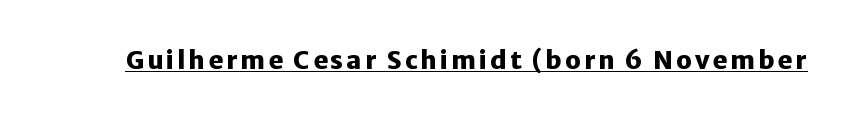
{"italic": "no", "bold": "yes", "underline": "yes", "glyph_px": 25}
